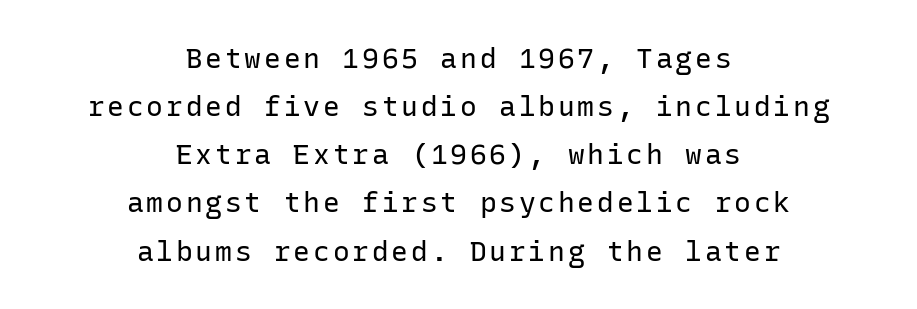
Q: Is the text bold? A: No.
Q: Is the text italic (slanted)? A: No, it is upright.
Q: Is the typeface a serif or a sans-serif typeface? A: Sans-serif.
Q: Is the text underlined? A: No.
Q: How is the paragraph aligned? A: Centered.
Q: Width (condensed, normal, or wide)? A: Normal.
Q: Stroke contrast? A: Low.
Q: x-height? A: Medium.
Q: Monospaced? A: Yes.
